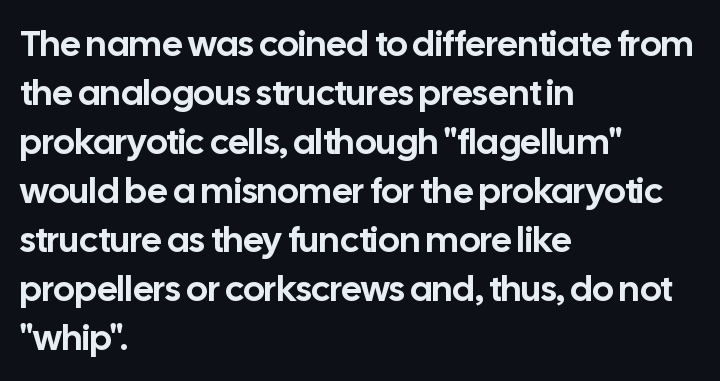
The image shows 36 px sans-serif type, upright; set left-aligned, normal line spacing (1.36x), normal letter spacing, not underlined; low stroke contrast and a medium x-height.
